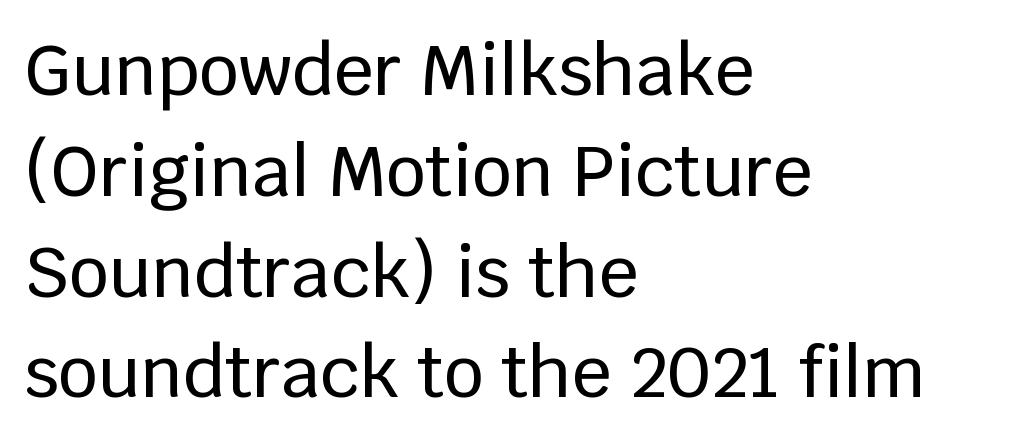
Q: Is the text italic (slanted)? A: No, it is upright.
Q: Is the typeface a serif or a sans-serif typeface? A: Sans-serif.
Q: Is the text underlined? A: No.
Q: How is the paragraph aligned? A: Left-aligned.
Q: Is the spacing between letters normal or unusually wide? A: Normal.
Q: Is the spacing between lines tight, normal or loose? A: Normal.
Q: Width (condensed, normal, or wide)? A: Normal.
Q: Stroke contrast? A: Low.
Q: x-height? A: Large.
Q: Monospaced? A: No.
